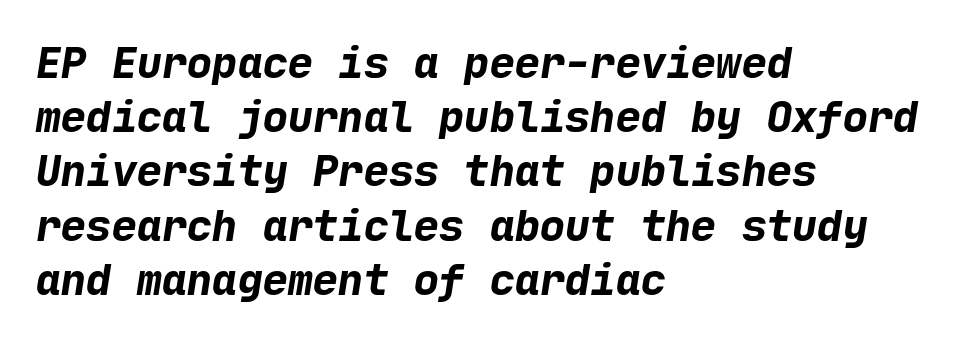
Here the glyphs are tracked normally, forming tight word shapes. I'd call this a sans setting — the letters go barefoot. Baseline-to-baseline distance is the conventional proportion of letter height. Plain, unruled lines of type.
